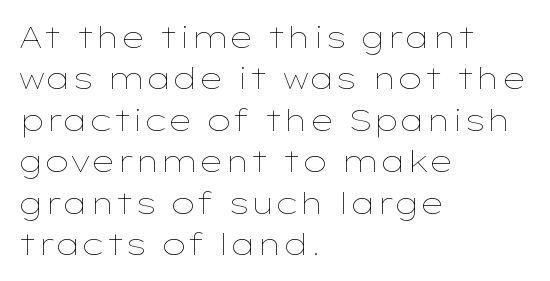
The image shows 30 px thin, wide type, upright; set left-aligned, normal line spacing (1.38x), normal letter spacing, not underlined; low stroke contrast and a medium x-height.
